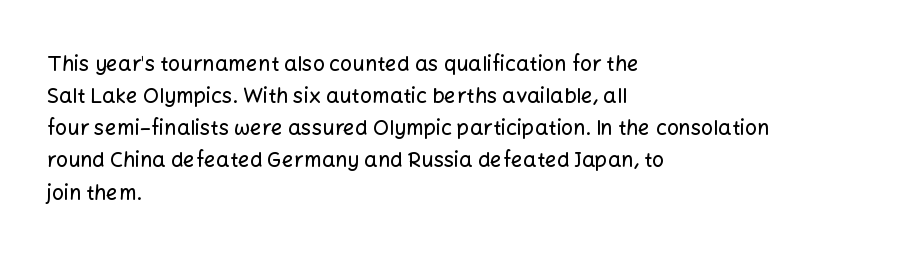
Layout note: lines flush left. The string is rendered with underlining switched off. The line texture is even and compact thanks to regular tracking. A roman cut, with each character standing at attention. The space between consecutive lines is moderate.
